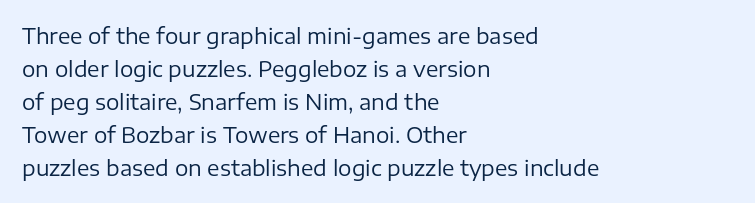
No italicization has been applied; the sample stays upright. This rendering features lettering with no underline. Summary of weight: not heavy and not bold. The typesetter chose a ragged-right arrangement here. The vertical gap from one line to the next is medium.
